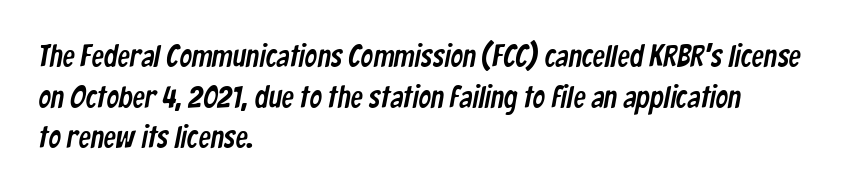
The image shows 31 px condensed sans-serif type; set left-aligned, normal line spacing (1.31x), normal letter spacing, not underlined; low stroke contrast and a medium x-height.
